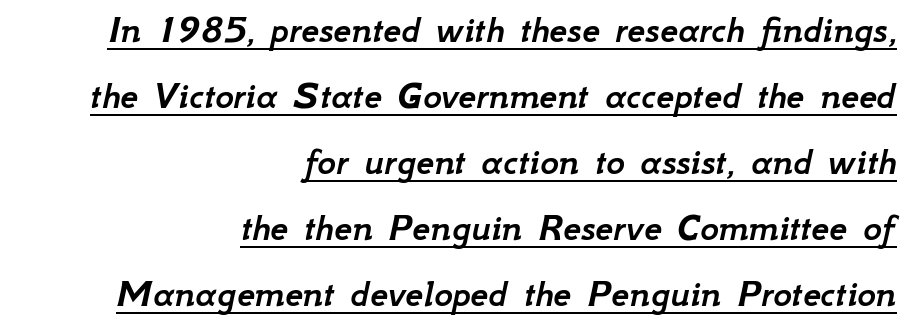
{"italic": "yes", "lean": "right", "slant_degrees": 12, "width": "normal", "stroke_contrast": "low", "x_height": "small", "monospaced": "no", "underline": "yes", "align": "right", "line_spacing": "normal", "line_spacing_ratio": 1.65, "letter_spacing": "normal", "letter_spacing_em": 0.0, "glyph_px": 40}
